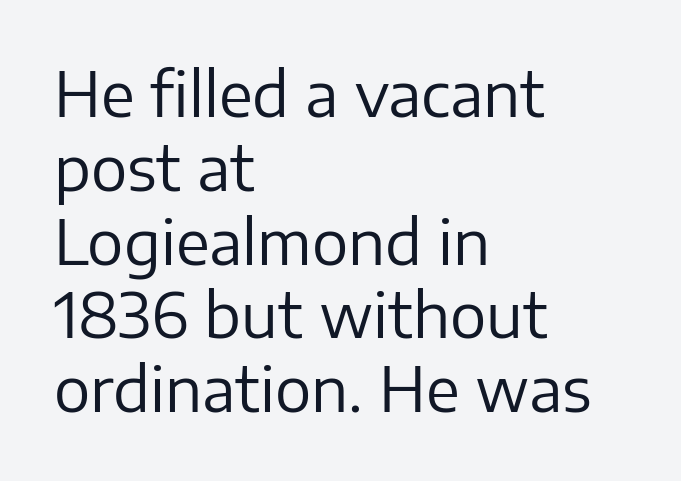
What kind of face is this? One without serifs — a sans. This sample uses an upright cut, with every glyph sitting square on the baseline. The line texture is even and compact thanks to regular tracking. No heavy texture on the line: the type isn't bold. The gap between lines stays unmarked.
